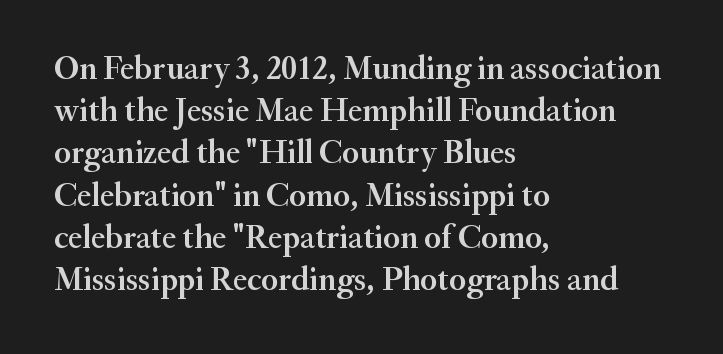
Q: Is the text bold? A: Semi-bold.
Q: Is the text italic (slanted)? A: No, it is upright.
Q: Is the typeface a serif or a sans-serif typeface? A: Serif.
Q: Is the text underlined? A: No.
Q: How is the paragraph aligned? A: Left-aligned.
Q: Is the spacing between letters normal or unusually wide? A: Normal.
Q: Is the spacing between lines tight, normal or loose? A: Normal.
Q: Width (condensed, normal, or wide)? A: Normal.
Q: Stroke contrast? A: Medium.
Q: x-height? A: Small.
Q: Monospaced? A: No.
